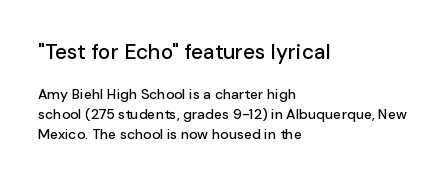
The image shows 21 px text type, upright; set left-aligned, normal line spacing (1.43x), normal letter spacing, not underlined; the first (top) block is 1.5x larger.
